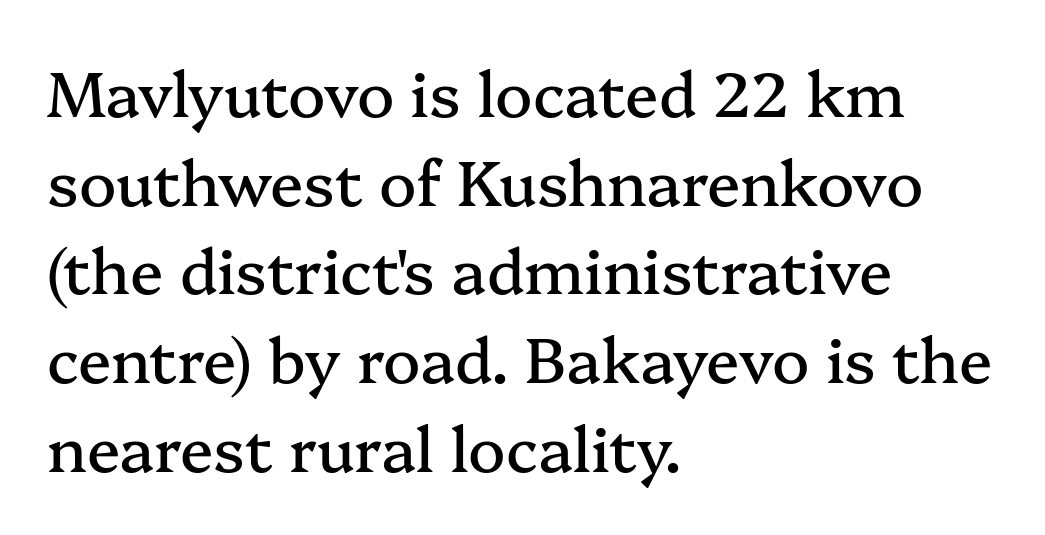
The ragged edge is on the right, which tells us the setting is flush left. This sample keeps an unexceptional amount of space between lines. Little horizontal feet cap the strokes, marking this as serif type. These lines are rendered in a variable-pitch font. Here the glyphs are tracked normally, forming tight word shapes. When letters stand straight like this, we call the style roman or upright.
